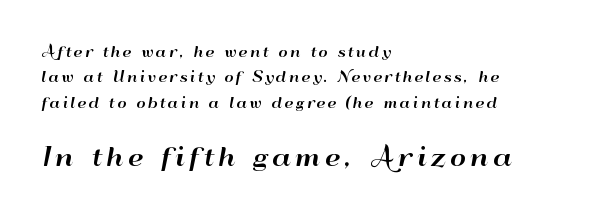
{"underline": "no", "align": "left", "line_spacing_ratio": 1.81, "larger_block": "second", "size_ratio": 1.79, "glyph_px": 25}
